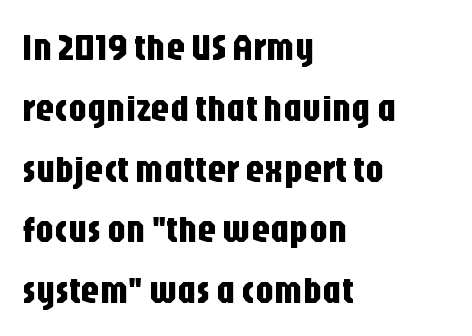
{"serif": "no", "italic": "no", "width": "condensed", "stroke_contrast": "low", "x_height": "large", "monospaced": "no", "underline": "no", "align": "left", "line_spacing": "normal", "line_spacing_ratio": 1.6, "letter_spacing": "normal", "letter_spacing_em": 0.0, "glyph_px": 38}
